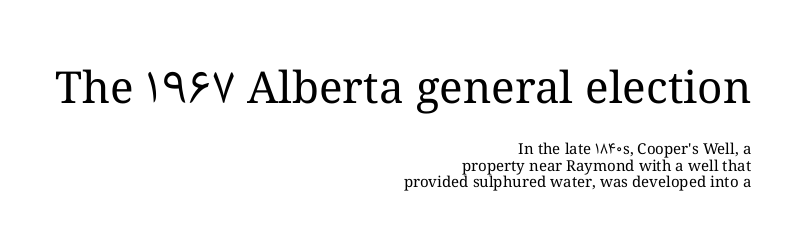
The image shows 44 px regular-weight type, upright; set right-aligned, tight line spacing (1.11x), normal letter spacing, not underlined; the first (top) block is 2.93x larger; medium stroke contrast and a medium x-height.
